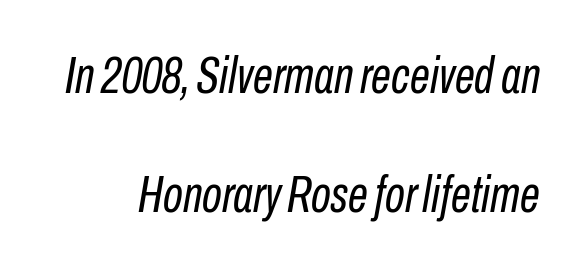
Q: Is the text bold? A: No.
Q: Is the text italic (slanted)? A: Yes, it leans right by about 10 degrees.
Q: Is the text underlined? A: No.
Q: Is the spacing between letters normal or unusually wide? A: Normal.
Q: Is the spacing between lines tight, normal or loose? A: Loose.
Q: Width (condensed, normal, or wide)? A: Condensed.
Q: Stroke contrast? A: Low.
Q: x-height? A: Medium.
Q: Monospaced? A: No.
